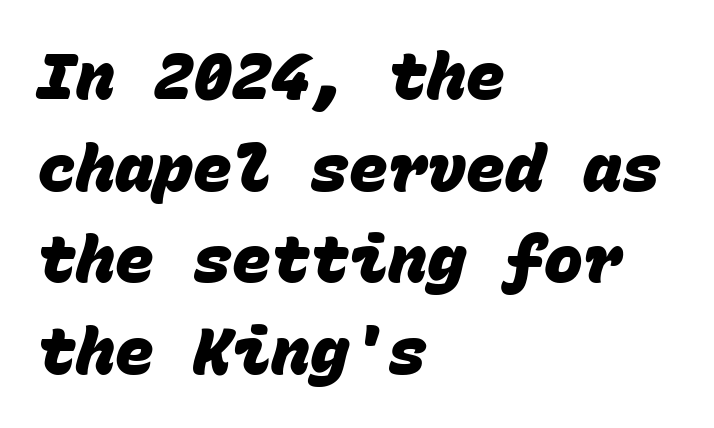
Underline: absent. Summary of weight: heavy, a full bold. Line spacing here is normal. Every character here occupies the same horizontal width, giving the sample a typewriter-like rhythm. Stroke terminals: plain, sans-serif.
